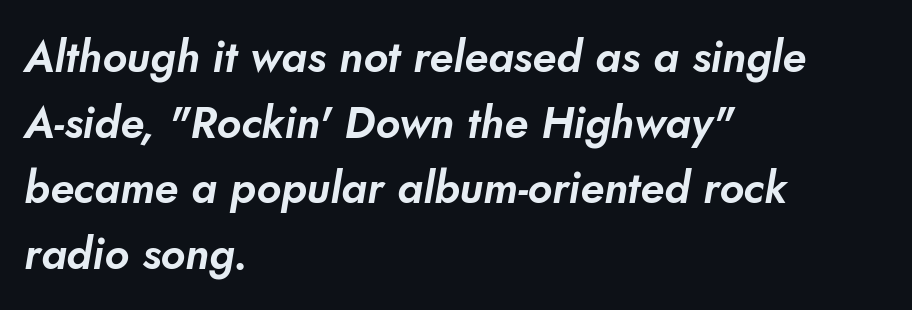
The image shows 44 px sans-serif type; set left-aligned, normal line spacing (1.49x), normal letter spacing, not underlined; low stroke contrast and a small x-height.
